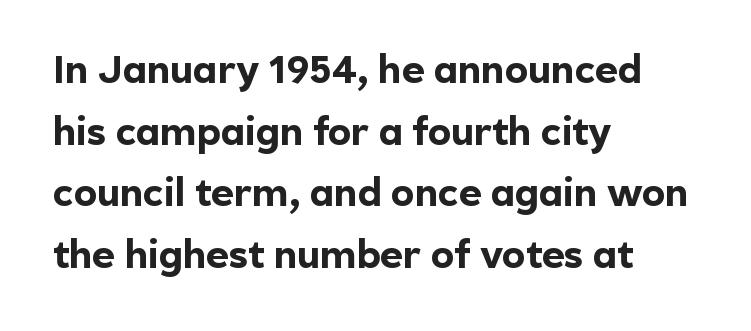
Q: Is the text bold? A: Yes.
Q: Is the text italic (slanted)? A: No, it is upright.
Q: Is the typeface a serif or a sans-serif typeface? A: Sans-serif.
Q: Is the text underlined? A: No.
Q: How is the paragraph aligned? A: Left-aligned.
Q: Is the spacing between letters normal or unusually wide? A: Normal.
Q: Is the spacing between lines tight, normal or loose? A: Normal.
Q: Width (condensed, normal, or wide)? A: Normal.
Q: x-height? A: Medium.
Q: Monospaced? A: No.
